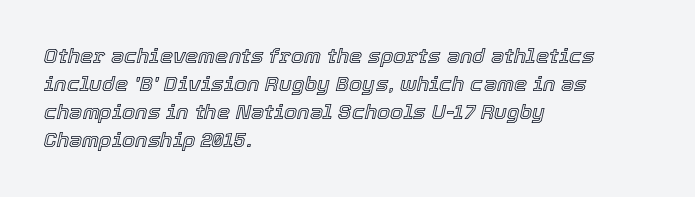
Q: Is the text italic (slanted)? A: Yes, it leans right by about 12 degrees.
Q: Is the text underlined? A: No.
Q: How is the paragraph aligned? A: Left-aligned.
Q: Is the spacing between letters normal or unusually wide? A: Normal.
Q: Is the spacing between lines tight, normal or loose? A: Normal.
